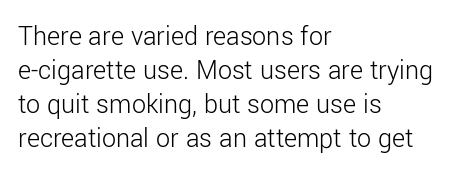
{"serif": "no", "italic": "no", "bold": "no", "weight": "light", "width": "normal", "stroke_contrast": "low", "x_height": "medium", "monospaced": "no", "underline": "no", "align": "left", "line_spacing_ratio": 1.22, "letter_spacing": "normal", "letter_spacing_em": 0.0, "glyph_px": 28}
